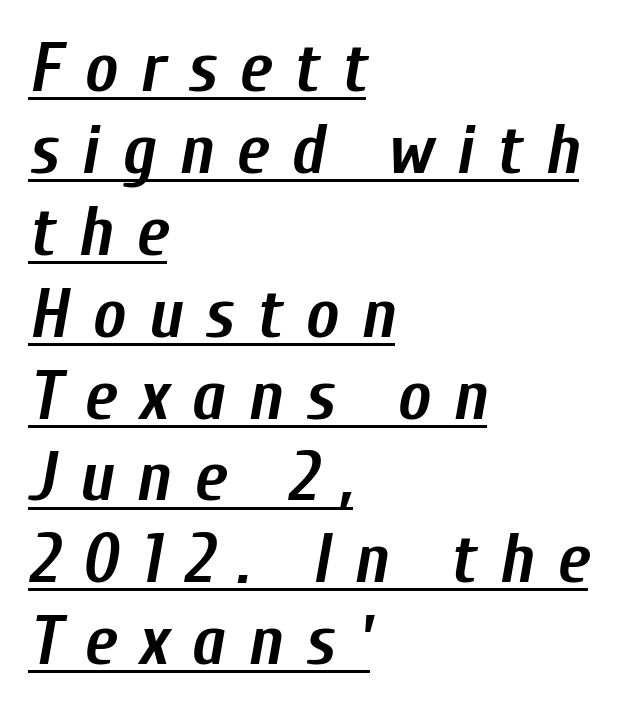
{"italic": "yes", "lean": "right", "slant_degrees": 10, "bold": "yes", "weight": "semibold", "width": "condensed", "stroke_contrast": "low", "x_height": "medium", "monospaced": "no", "underline": "yes", "align": "left", "line_spacing_ratio": 1.17, "letter_spacing": "wide", "letter_spacing_em": 0.32, "glyph_px": 70}
